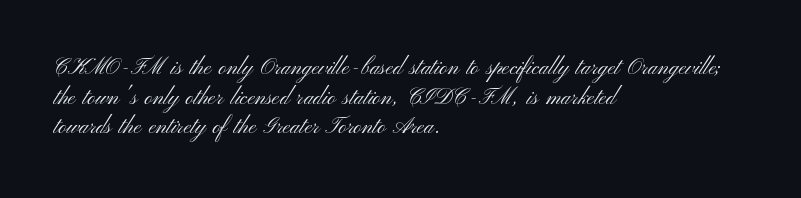
{"bold": "no", "underline": "no", "align": "left", "line_spacing": "normal", "line_spacing_ratio": 1.35, "letter_spacing": "normal", "letter_spacing_em": 0.0, "glyph_px": 22}
